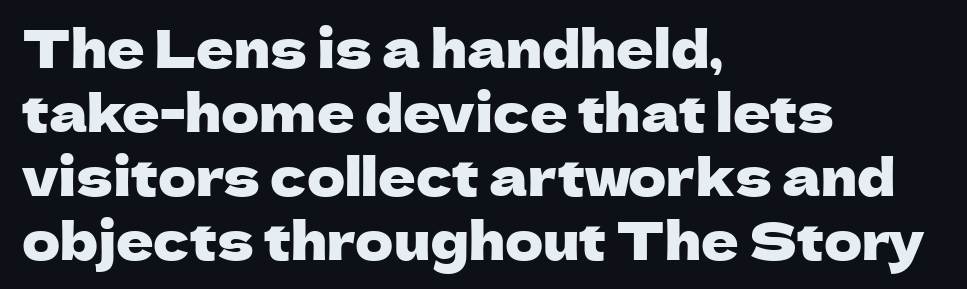
Q: Is the text italic (slanted)? A: No, it is upright.
Q: Is the typeface a serif or a sans-serif typeface? A: Sans-serif.
Q: Is the text underlined? A: No.
Q: How is the paragraph aligned? A: Left-aligned.
Q: Is the spacing between letters normal or unusually wide? A: Normal.
Q: Width (condensed, normal, or wide)? A: Normal.
Q: Stroke contrast? A: Low.
Q: x-height? A: Medium.
Q: Monospaced? A: No.
